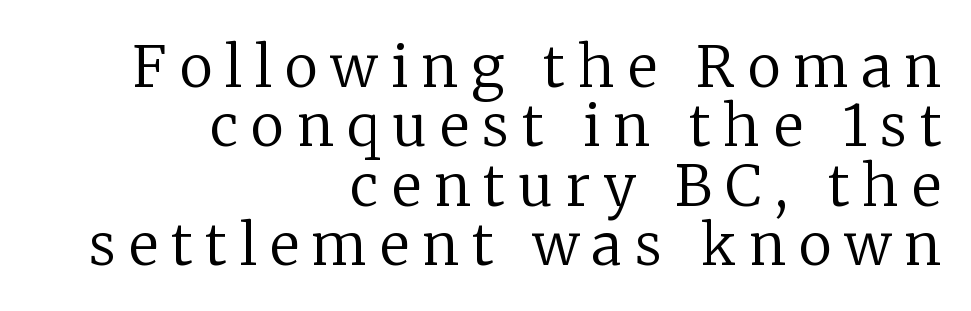
The image shows 57 px regular-weight serif type, upright; set right-aligned, tight line spacing (1.04x), unusually wide letter spacing (+0.23 em), not underlined; low stroke contrast and a medium x-height.
